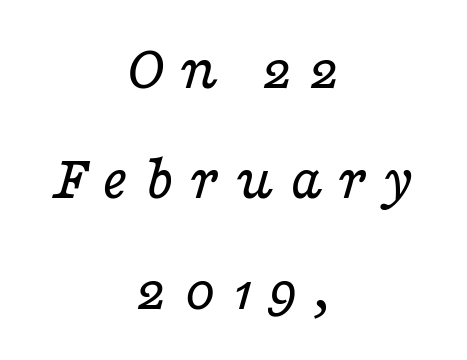
Caption: expanded tracking, letters set apart. The area under the type is left untouched. Compared with a flush-left layout, this one balances lines on the center instead. If you drew a line through each stem, it would be angled. This reads as an unemphasized weight, regular at the heaviest. You could not count columns in this text — the font is proportionally spaced.
